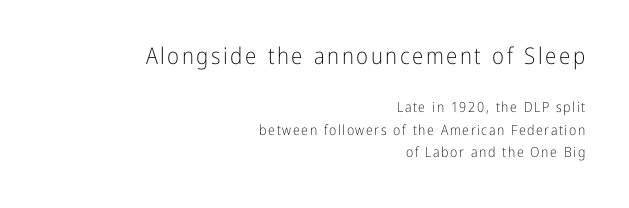
{"italic": "no", "bold": "no", "underline": "no", "align": "right", "line_spacing": "normal", "line_spacing_ratio": 1.6, "larger_block": "first", "size_ratio": 1.64, "glyph_px": 23}
